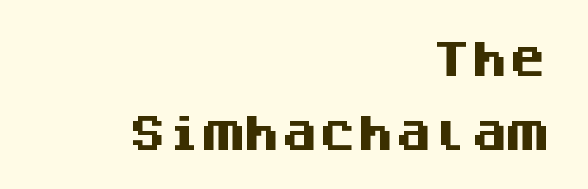
{"serif": "no", "italic": "no", "bold": "yes", "weight": "heavy", "width": "normal", "stroke_contrast": "medium", "x_height": "large", "monospaced": "yes", "underline": "no", "align": "right", "line_spacing": "loose", "line_spacing_ratio": 1.96, "letter_spacing": "normal", "letter_spacing_em": 0.0, "glyph_px": 38}
